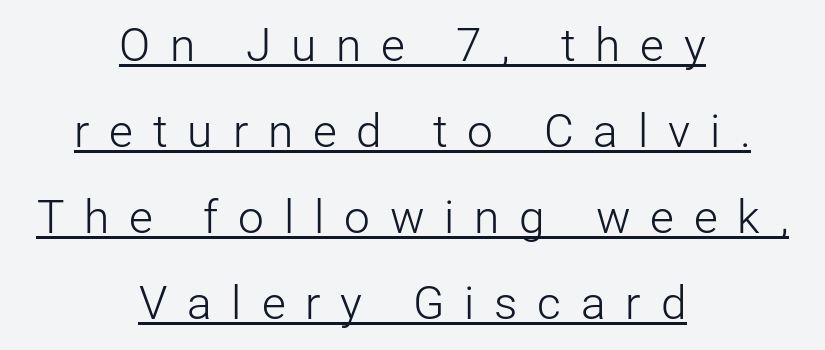
The compositor balanced each line on the midline. No chunkiness to these letters — they're not bold. The rendering shows plain stroke endings on the letterforms — a sans-serif design. The passage shown has open, widely tracked lettering throughout.
